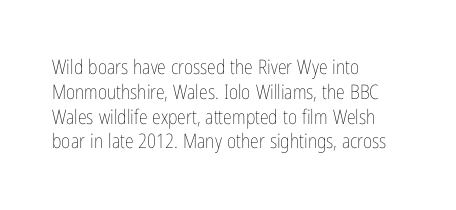
Each stroke keeps to a modest, everyday thickness or less. The type is set solid horizontally, with unmodified tracking. Italic: no, the glyphs are upright roman. In CSS terms this would be text-align: left.
